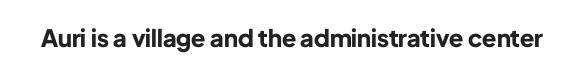
Q: Is the text bold? A: Yes.
Q: Is the text italic (slanted)? A: No, it is upright.
Q: Is the text underlined? A: No.
Q: Is the spacing between letters normal or unusually wide? A: Normal.
